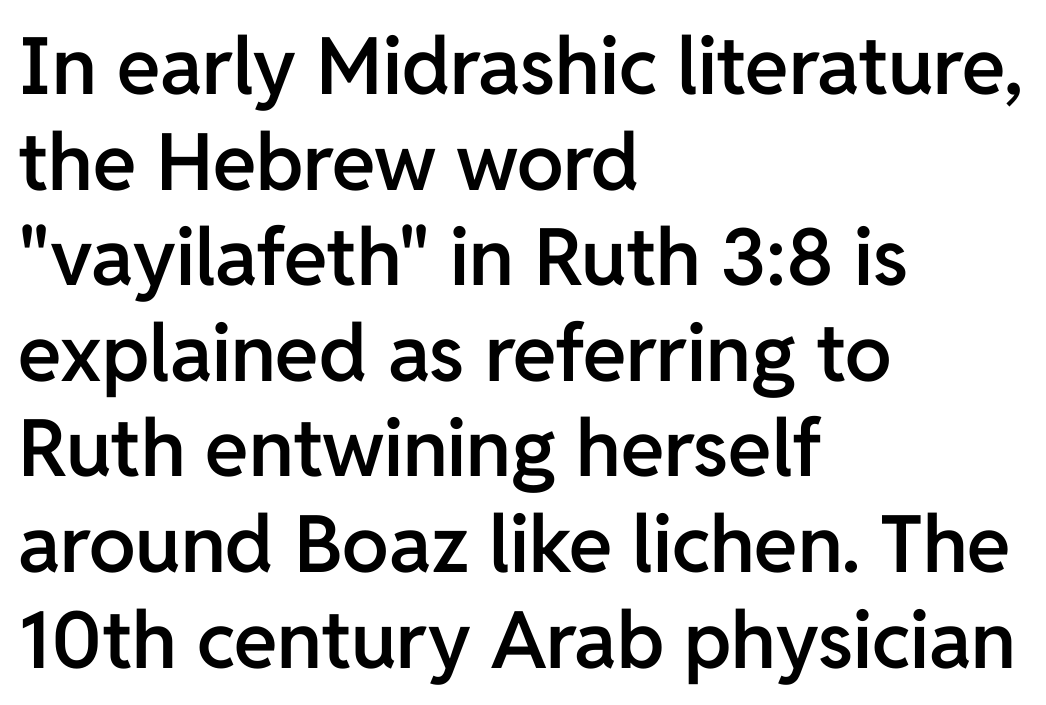
Compared with a centered layout, this one pins lines to the left instead. A somewhat darkened texture: the type is semibold rather than bold. The letters advance in unequal steps, a hallmark of proportional type. Compared with typical body copy, the letter spacing here is the same. Look at the bottom of the vertical strokes: they stop flat, with no serifs.
